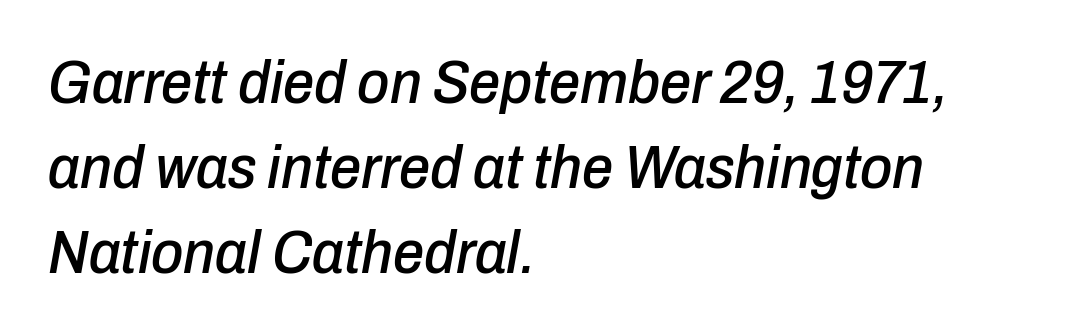
{"italic": "yes", "lean": "right", "slant_degrees": 10, "width": "condensed", "stroke_contrast": "low", "x_height": "medium", "monospaced": "no", "underline": "no", "align": "left", "line_spacing": "normal", "line_spacing_ratio": 1.37, "letter_spacing": "normal", "letter_spacing_em": 0.0, "glyph_px": 62}
